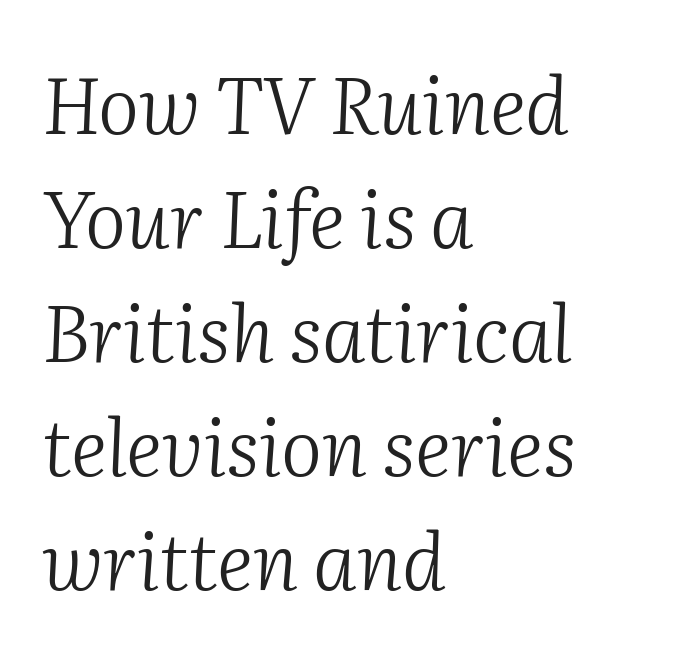
{"serif": "yes", "italic": "yes", "lean": "right", "slant_degrees": 2, "bold": "no", "weight": "light", "width": "normal", "stroke_contrast": "medium", "x_height": "medium", "monospaced": "no", "underline": "no", "align": "left", "line_spacing": "normal", "line_spacing_ratio": 1.46, "letter_spacing": "normal", "letter_spacing_em": 0.0, "glyph_px": 78}
